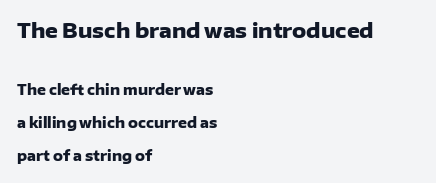
{"italic": "no", "bold": "yes", "underline": "no", "align": "left", "line_spacing": "loose", "line_spacing_ratio": 2.36, "letter_spacing": "normal", "letter_spacing_em": 0.0, "larger_block": "first", "size_ratio": 1.43, "glyph_px": 20}
